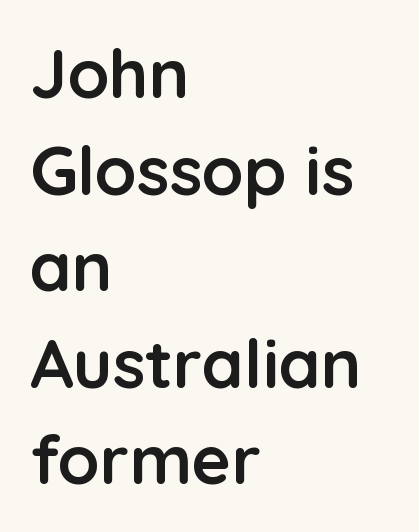
Baseline-to-baseline distance is the conventional proportion of letter height. Decoration check: the copy has no underline. Designer's note — italics off, roman on. To sum up the face: it is a sans, with no serifs. How are the letters spaced? Ordinarily, with no added tracking. Notice how thick the strokes are: this is what a full bold looks like.
